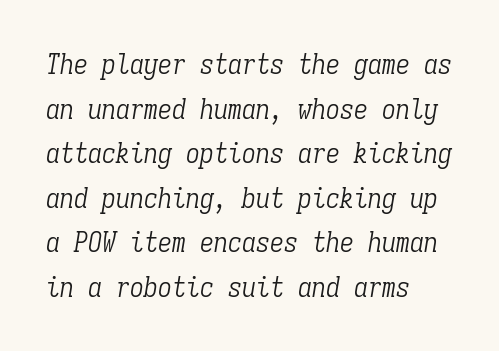
Q: Is the text bold? A: No.
Q: Is the text italic (slanted)? A: Yes, it leans right by about 9 degrees.
Q: Is the typeface a serif or a sans-serif typeface? A: Serif.
Q: Is the text underlined? A: No.
Q: How is the paragraph aligned? A: Left-aligned.
Q: Is the spacing between letters normal or unusually wide? A: Normal.
Q: Is the spacing between lines tight, normal or loose? A: Normal.
Q: Width (condensed, normal, or wide)? A: Condensed.
Q: Stroke contrast? A: Low.
Q: x-height? A: Medium.
Q: Monospaced? A: Yes.
